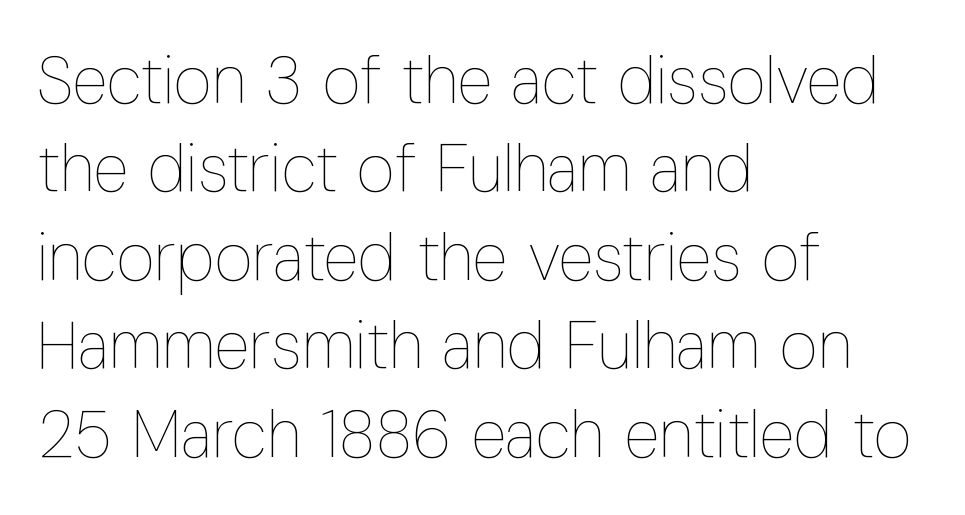
{"italic": "no", "bold": "no", "weight": "thin", "width": "condensed", "stroke_contrast": "low", "x_height": "medium", "monospaced": "no", "underline": "no", "align": "left", "line_spacing": "normal", "line_spacing_ratio": 1.34, "letter_spacing": "normal", "letter_spacing_em": 0.0, "glyph_px": 66}
